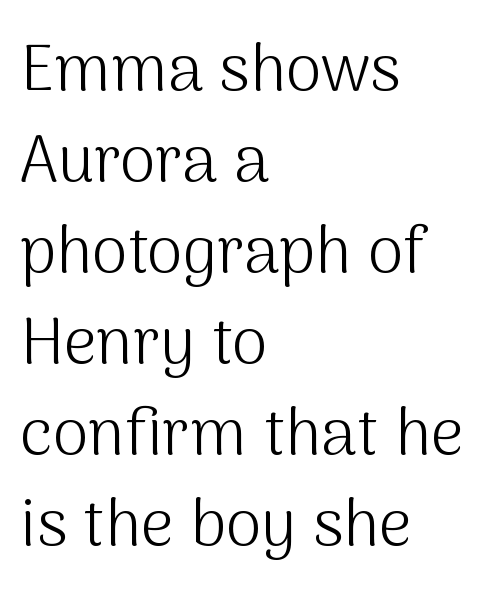
{"serif": "no", "italic": "no", "bold": "no", "weight": "light", "width": "normal", "stroke_contrast": "medium", "x_height": "medium", "monospaced": "no", "underline": "no", "align": "left", "line_spacing": "normal", "line_spacing_ratio": 1.4, "letter_spacing": "normal", "letter_spacing_em": 0.0, "glyph_px": 65}
